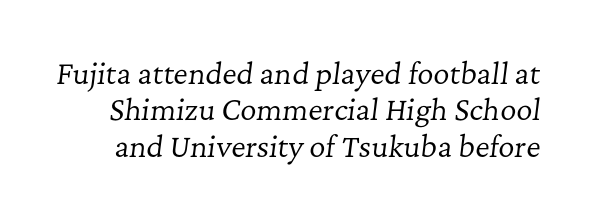
Q: Is the text bold? A: No.
Q: Is the text italic (slanted)? A: Yes, it leans right by about 7 degrees.
Q: Is the typeface a serif or a sans-serif typeface? A: Serif.
Q: Is the text underlined? A: No.
Q: Is the spacing between letters normal or unusually wide? A: Normal.
Q: Is the spacing between lines tight, normal or loose? A: Normal.
Q: Width (condensed, normal, or wide)? A: Normal.
Q: Stroke contrast? A: Low.
Q: x-height? A: Medium.
Q: Monospaced? A: No.
